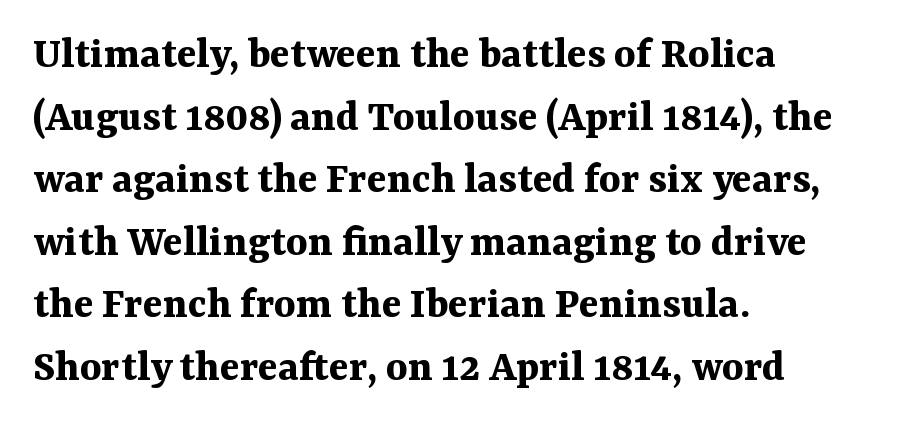
The image shows 46 px bold serif type, upright; set left-aligned, normal line spacing (1.36x), normal letter spacing, not underlined; medium stroke contrast and a medium x-height.
